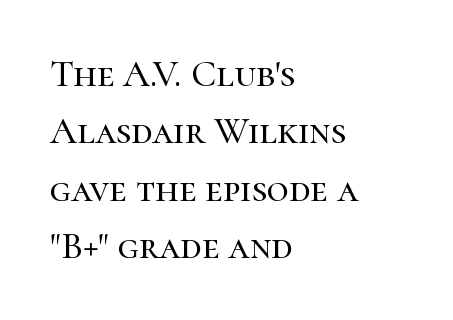
The image shows 38 px serif type, upright; set left-aligned, normal line spacing (1.51x), normal letter spacing, not underlined; high stroke contrast and a medium x-height.
